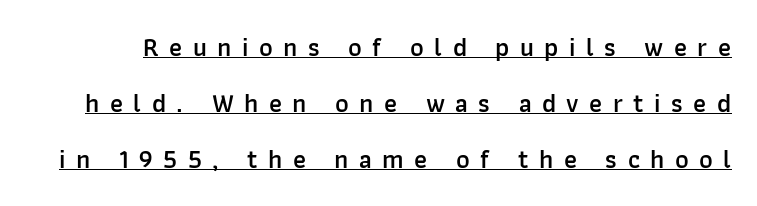
{"italic": "no", "bold": "semi", "underline": "yes", "line_spacing": "loose", "line_spacing_ratio": 2.15, "letter_spacing": "wide", "letter_spacing_em": 0.4, "glyph_px": 26}
